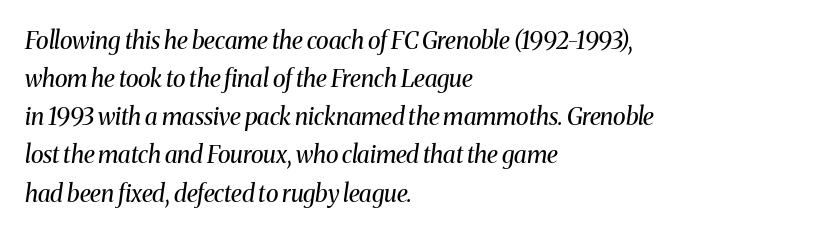
The space beneath each line is pristine and unruled. Unbolded letterforms with no extra heft. No extra tracking has been applied to these lines. Does the leading feel generous? No, just average. Is the type slanted? Yes — the strokes lean at a clear angle.
